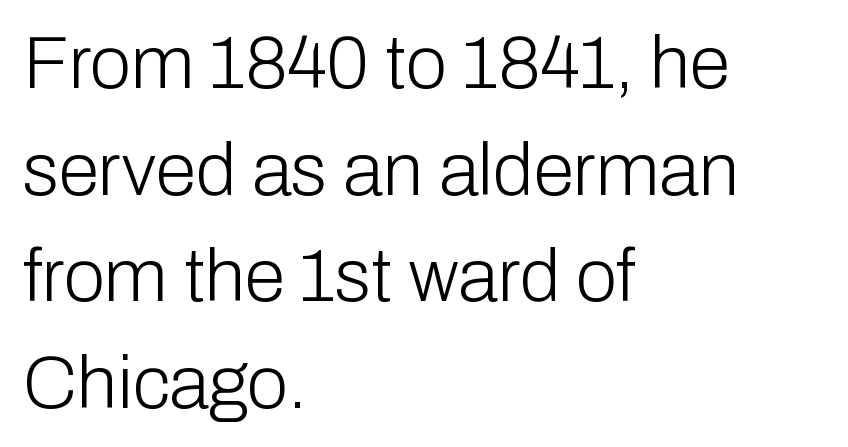
A typesetter would label this face a sans. The passage shown is typed in a proportional face where columns would drift. All the whitespace from short lines collects on the right. Type without underlining. The letters sit at their default tracking, neither squeezed nor spread.
